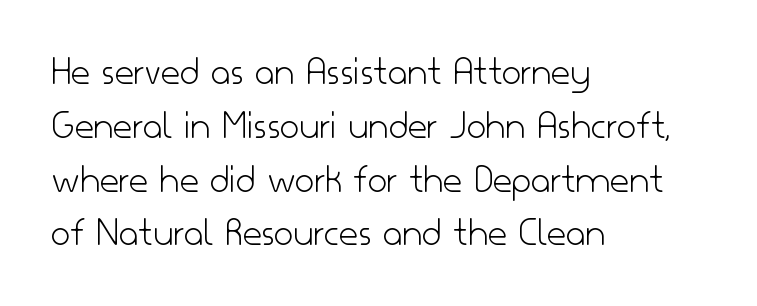
The image shows 42 px light sans-serif type, upright; set left-aligned, normal line spacing (1.28x), normal letter spacing, not underlined; low stroke contrast and a small x-height.
